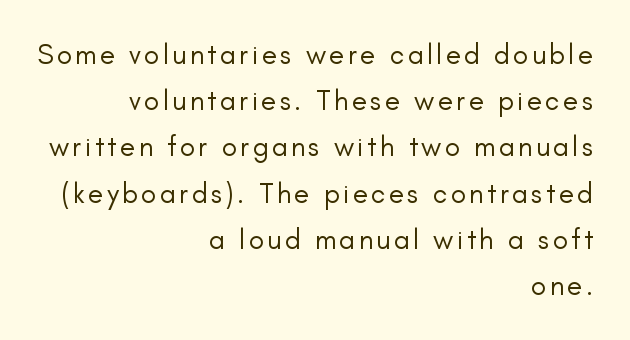
One glance says typical: line gaps are just what's usual. The typesetting does not lean heavy: it is not bold. Descender tails drop into unmarked territory. Is the block centered? No — it sits flush against the right margin. Do the characters align in a grid? No, the font is proportional. Vertical strokes here are truly vertical.
